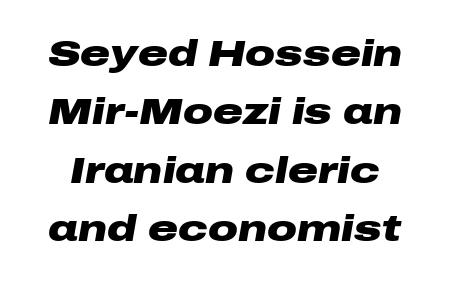
Q: Is the text bold? A: Yes.
Q: Is the text italic (slanted)? A: Yes, it leans right by about 10 degrees.
Q: Is the text underlined? A: No.
Q: Is the spacing between letters normal or unusually wide? A: Normal.
Q: Is the spacing between lines tight, normal or loose? A: Normal.
Q: Width (condensed, normal, or wide)? A: Wide.
Q: Stroke contrast? A: Low.
Q: x-height? A: Medium.
Q: Monospaced? A: No.
